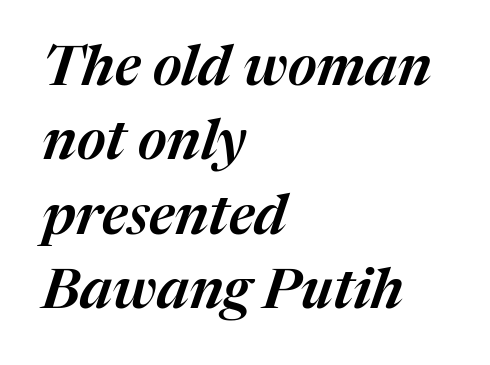
The foot of each line stays bare and open. Nobody touched the tracking dial on this one. Quick note: interline space is typical. A classic flush-left, rag-right setting is used for this passage. Proportional: the letters do not fall into vertical columns. These lines were composed using italics.
